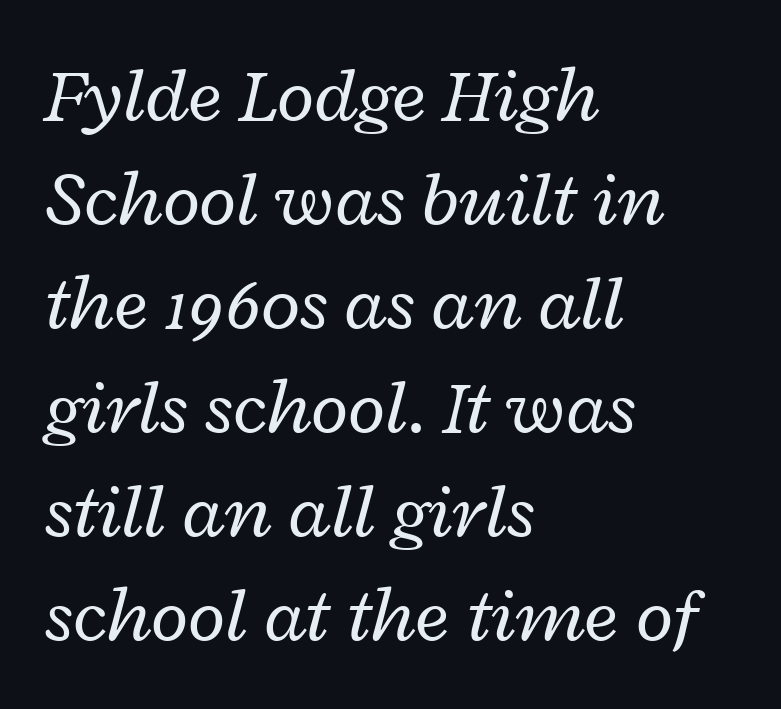
{"italic": "yes", "lean": "right", "slant_degrees": 12, "bold": "no", "weight": "regular", "width": "wide", "stroke_contrast": "low", "x_height": "medium", "monospaced": "no", "underline": "no", "align": "left", "line_spacing": "normal", "line_spacing_ratio": 1.35, "letter_spacing": "normal", "letter_spacing_em": 0.0, "glyph_px": 77}
